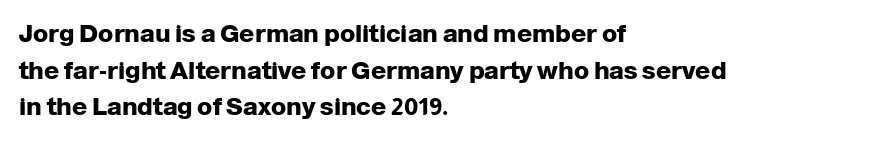
{"italic": "no", "bold": "yes", "underline": "no", "align": "left", "line_spacing": "normal", "line_spacing_ratio": 1.47, "letter_spacing": "normal", "letter_spacing_em": 0.0, "glyph_px": 25}
